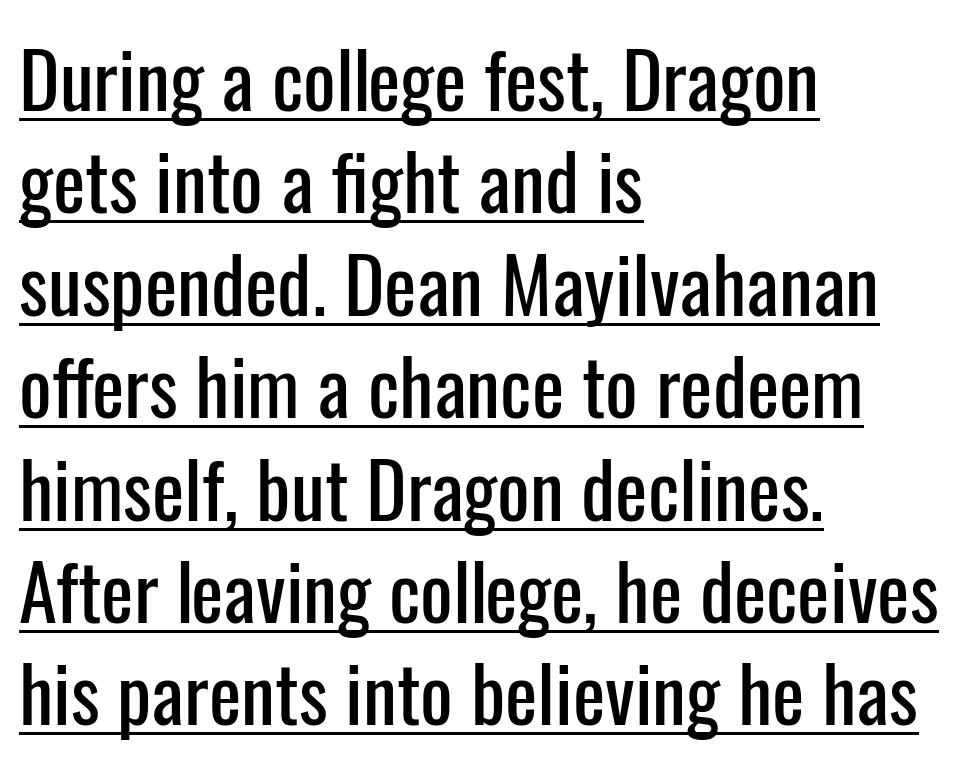
{"serif": "no", "italic": "no", "width": "condensed", "stroke_contrast": "low", "x_height": "medium", "monospaced": "no", "underline": "yes", "align": "left", "line_spacing": "normal", "line_spacing_ratio": 1.33, "letter_spacing": "normal", "letter_spacing_em": 0.0, "glyph_px": 77}
